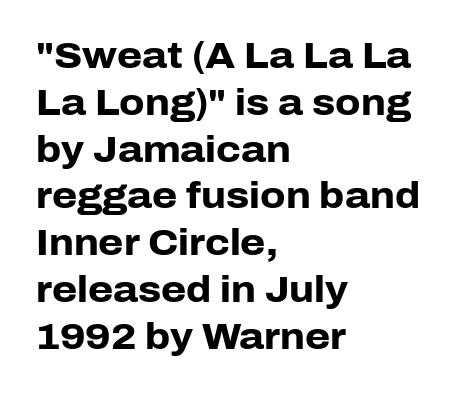
The image shows 36 px heavy sans-serif type, upright; set left-aligned, normal line spacing (1.3x), normal letter spacing, not underlined; low stroke contrast and a medium x-height.
